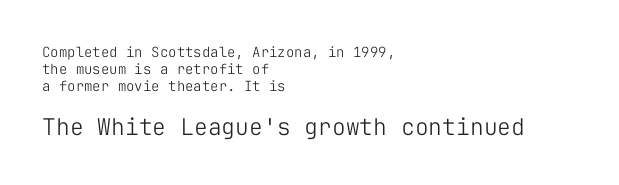
Q: Is the text bold? A: No.
Q: Is the text italic (slanted)? A: No, it is upright.
Q: Is the text underlined? A: No.
Q: How is the paragraph aligned? A: Left-aligned.
Q: Is the spacing between letters normal or unusually wide? A: Normal.
Q: Which block of text is set in a larger size, the first (top) or the second (bottom)? A: The second (bottom) one.
